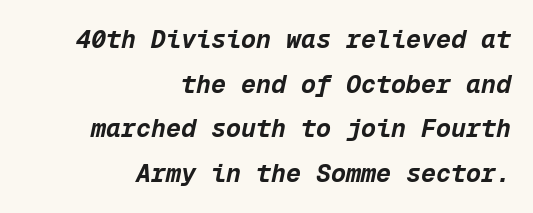
The image shows 25 px bold type, italic (leaning right); set right-aligned, line spacing 1.79x, normal letter spacing, not underlined.
